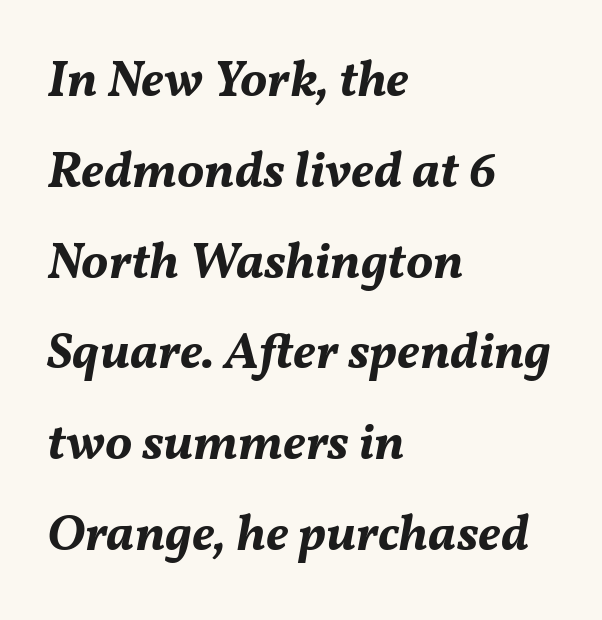
{"italic": "yes", "lean": "right", "slant_degrees": 11, "bold": "yes", "weight": "bold", "width": "normal", "stroke_contrast": "medium", "x_height": "medium", "monospaced": "no", "underline": "no", "align": "left", "line_spacing_ratio": 1.78, "letter_spacing": "normal", "letter_spacing_em": 0.0, "glyph_px": 51}
